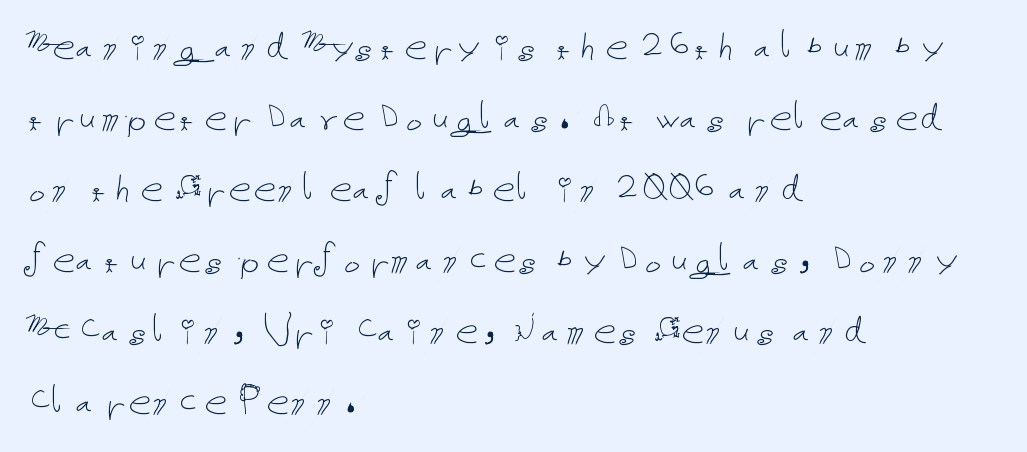
The image shows 45 px thin type, upright; set left-aligned, normal line spacing (1.58x), normal letter spacing, not underlined; low stroke contrast and a medium x-height.
